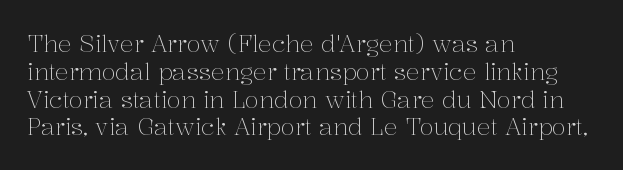
Italic: no, the glyphs are upright roman. Typeset ragged right — the left edge is the straight one. The gaps between neighbouring characters are ordinary and unremarkable. No letter is thick-stroked: the sample isn't bold. Lines of text with bare space underneath.
